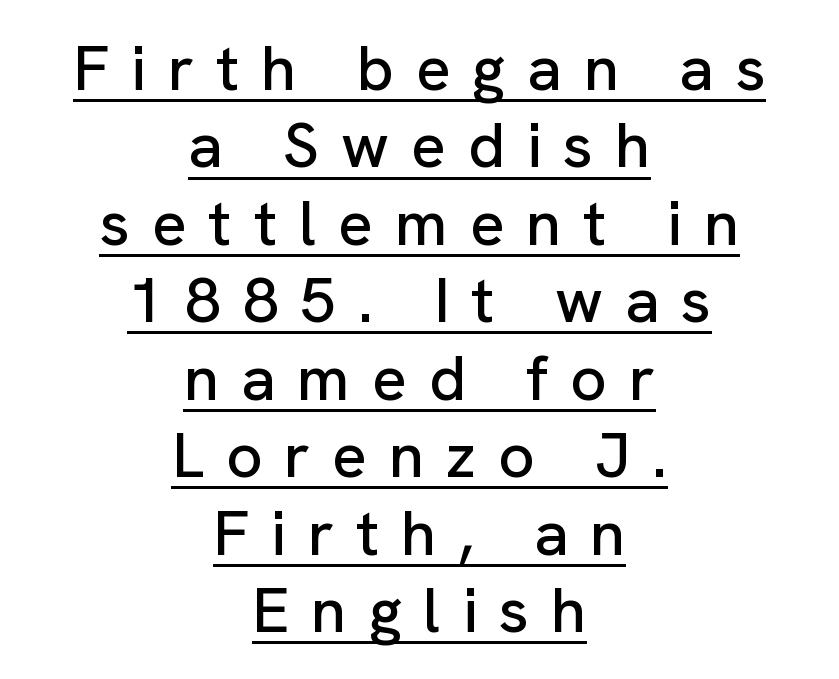
The image shows 64 px sans-serif type, upright; set centered, line spacing 1.21x, unusually wide letter spacing (+0.34 em), underlined; low stroke contrast and a medium x-height.
